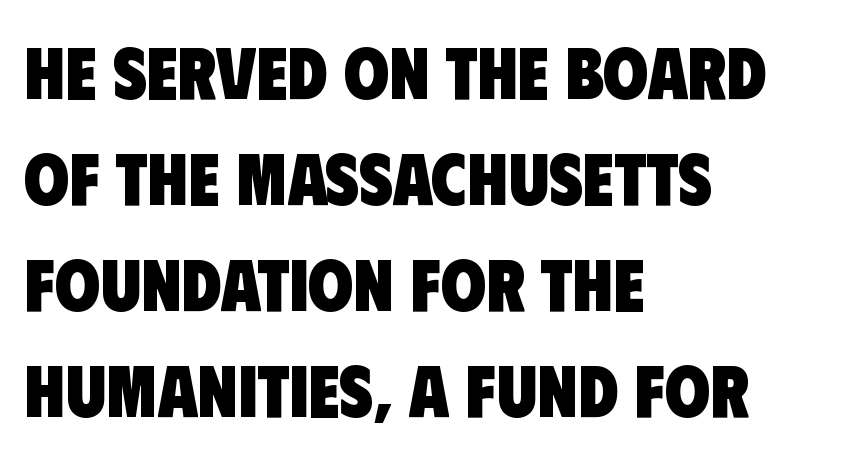
{"serif": "no", "bold": "yes", "weight": "heavy", "width": "condensed", "stroke_contrast": "low", "x_height": "large", "monospaced": "no", "underline": "no", "align": "left", "line_spacing": "normal", "line_spacing_ratio": 1.45, "letter_spacing": "normal", "letter_spacing_em": 0.0, "glyph_px": 73}
